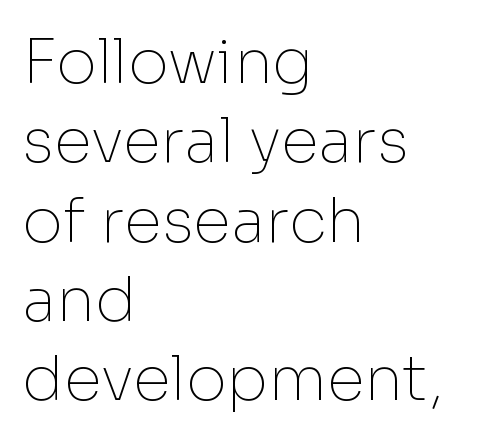
Q: Is the text bold? A: No.
Q: Is the text italic (slanted)? A: No, it is upright.
Q: Is the typeface a serif or a sans-serif typeface? A: Sans-serif.
Q: Is the text underlined? A: No.
Q: How is the paragraph aligned? A: Left-aligned.
Q: Is the spacing between letters normal or unusually wide? A: Normal.
Q: Is the spacing between lines tight, normal or loose? A: Normal.
Q: Width (condensed, normal, or wide)? A: Normal.
Q: Stroke contrast? A: Low.
Q: x-height? A: Medium.
Q: Monospaced? A: No.
